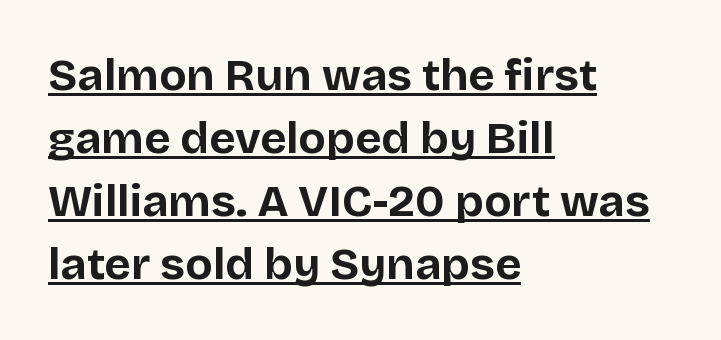
The face used here has the dense, thick strokes of a bold. The setting favours the left margin, as ordinary paragraphs usually do. A typesetter would mark this as roman, not italic. Leading: standard.
